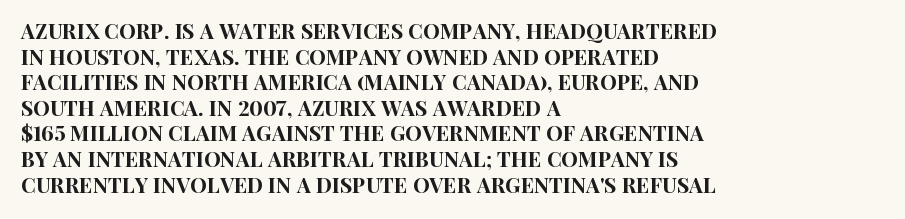
{"italic": "no", "underline": "no", "align": "left", "line_spacing_ratio": 1.22, "letter_spacing": "normal", "letter_spacing_em": 0.0, "glyph_px": 21}
